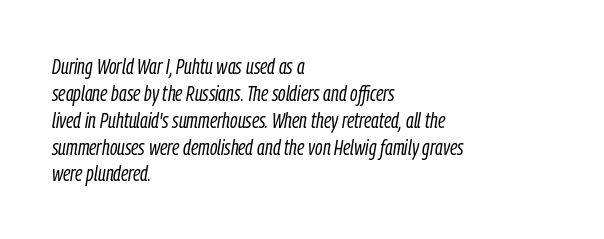
The image shows 22 px text type, italic (leaning right); set left-aligned, line spacing 1.22x, normal letter spacing, not underlined.
